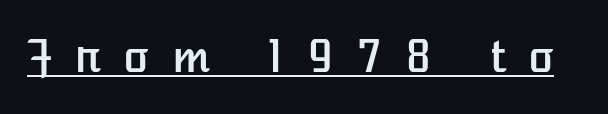
{"italic": "no", "width": "normal", "stroke_contrast": "low", "x_height": "medium", "monospaced": "no", "underline": "yes", "letter_spacing": "wide", "letter_spacing_em": 0.48, "glyph_px": 44}
